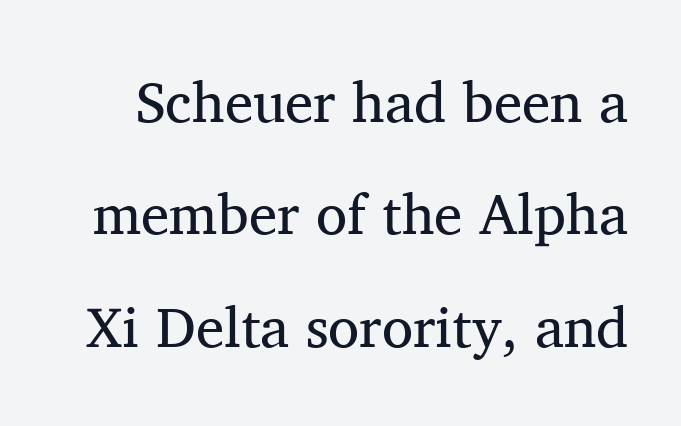
{"serif": "yes", "italic": "no", "bold": "no", "weight": "regular", "width": "normal", "stroke_contrast": "medium", "x_height": "medium", "monospaced": "no", "underline": "no", "line_spacing": "loose", "line_spacing_ratio": 1.97, "letter_spacing": "normal", "letter_spacing_em": 0.0, "glyph_px": 57}
